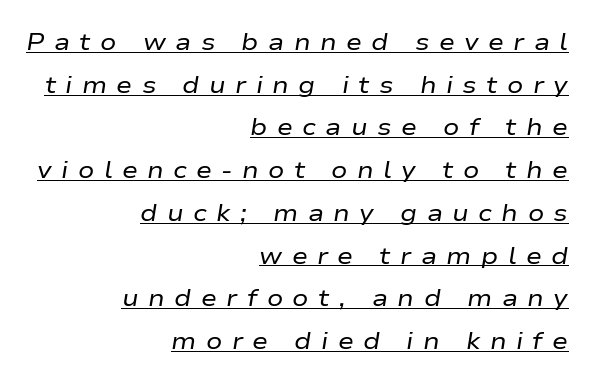
Glance below the letters and you will spot a drawn line. Would a proofreader flag this as italicized? Yes. The gaps between neighbouring characters are conspicuously large. Is the type heavy? It reads as light-to-regular instead. Which margin do the lines hug? The right one — the left edge is uneven.
